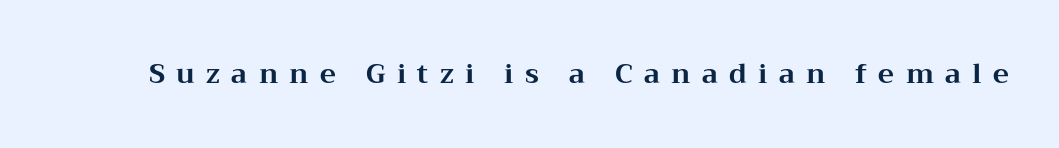
{"italic": "no", "bold": "yes", "underline": "no", "letter_spacing": "wide", "letter_spacing_em": 0.42, "glyph_px": 27}
